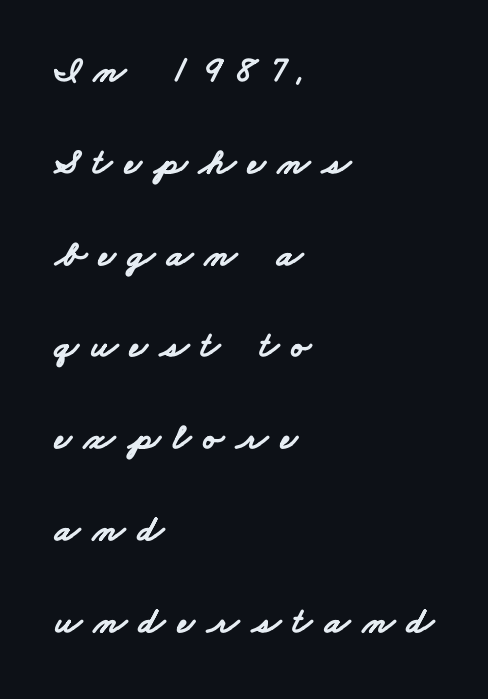
Q: Is the text bold? A: Yes.
Q: Is the typeface a serif or a sans-serif typeface? A: Sans-serif.
Q: Is the text underlined? A: No.
Q: How is the paragraph aligned? A: Left-aligned.
Q: Is the spacing between letters normal or unusually wide? A: Unusually wide.
Q: Is the spacing between lines tight, normal or loose? A: Loose.
Q: Width (condensed, normal, or wide)? A: Wide.
Q: Stroke contrast? A: Low.
Q: x-height? A: Small.
Q: Monospaced? A: No.
